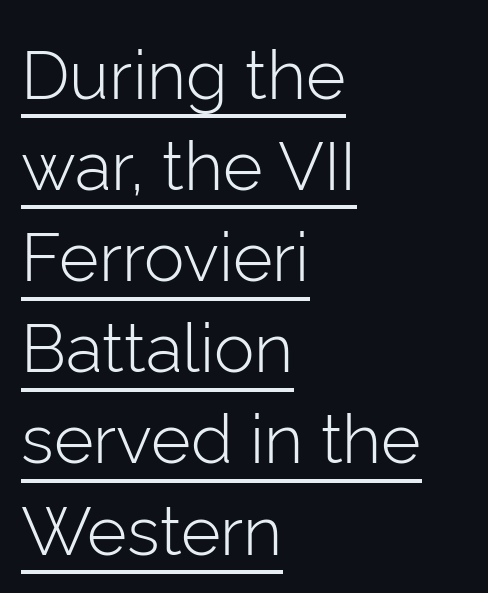
{"serif": "no", "italic": "no", "bold": "no", "weight": "light", "width": "normal", "stroke_contrast": "low", "x_height": "medium", "monospaced": "no", "underline": "yes", "align": "left", "line_spacing": "normal", "line_spacing_ratio": 1.34, "letter_spacing": "normal", "letter_spacing_em": 0.0, "glyph_px": 68}
